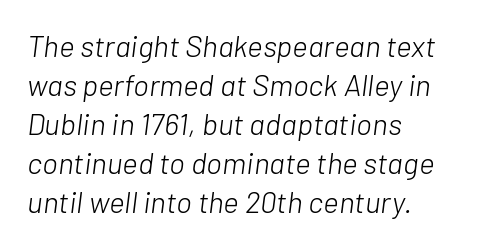
Q: Is the text bold? A: No.
Q: Is the text italic (slanted)? A: Yes, it leans right by about 7 degrees.
Q: Is the text underlined? A: No.
Q: How is the paragraph aligned? A: Left-aligned.
Q: Is the spacing between letters normal or unusually wide? A: Normal.
Q: Is the spacing between lines tight, normal or loose? A: Normal.
Q: Width (condensed, normal, or wide)? A: Normal.
Q: Stroke contrast? A: Low.
Q: x-height? A: Medium.
Q: Monospaced? A: No.
